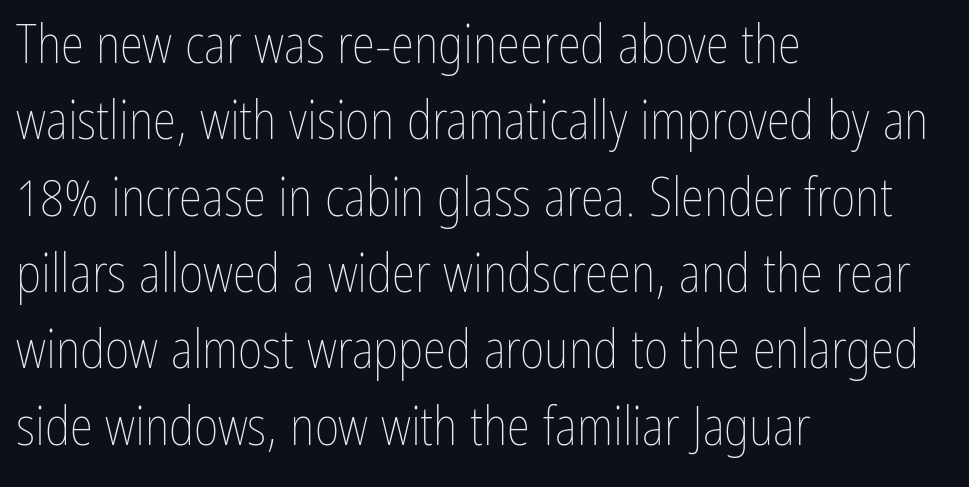
The image shows 53 px thin, condensed type, upright; set left-aligned, normal line spacing (1.44x), normal letter spacing, not underlined; low stroke contrast and a medium x-height.
